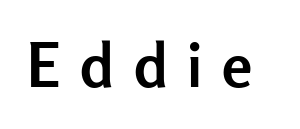
Quick note: underline off. Think of a printed novel: that variable character pitch is what you see here. Type style note: lacks serifs. The type is letterspaced generously, with wide tracking. Posture: vertical.
